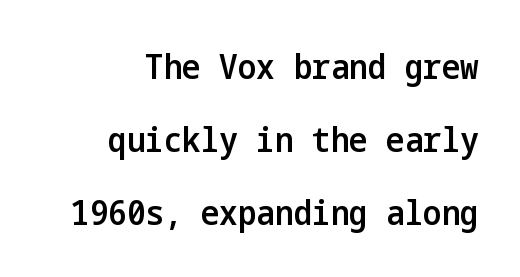
Here the glyphs are tracked normally, forming tight word shapes. Unlike a traditional serif, this face leaves its strokes unadorned. Does the leading feel generous? Absolutely, it's lavish. The letters stand upright; this is a roman face. Only glyphs here, with clear space below each row. The ragged edge is on the left, which tells us the setting is flush right.
